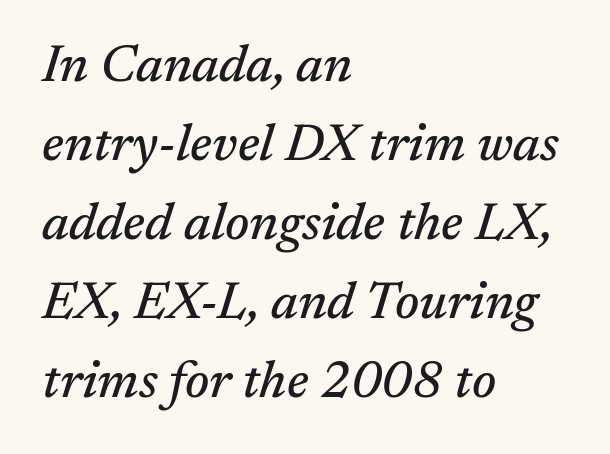
{"serif": "yes", "italic": "yes", "lean": "right", "slant_degrees": 17, "width": "normal", "stroke_contrast": "medium", "x_height": "medium", "monospaced": "no", "underline": "no", "align": "left", "line_spacing": "normal", "line_spacing_ratio": 1.52, "letter_spacing": "normal", "letter_spacing_em": 0.0, "glyph_px": 52}
